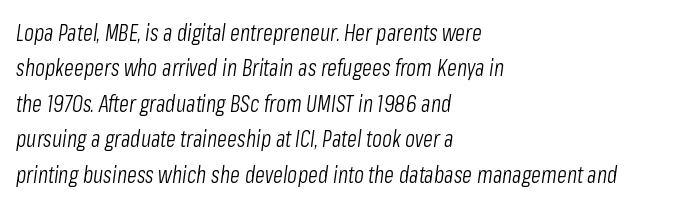
Caption: standard tracking, unaltered. No word sits above an underline. The ragged edge is on the right, which tells us the setting is flush left. Weight: not bold — regular or lighter. In terms of posture, this sample is oblique. Regular leading.
